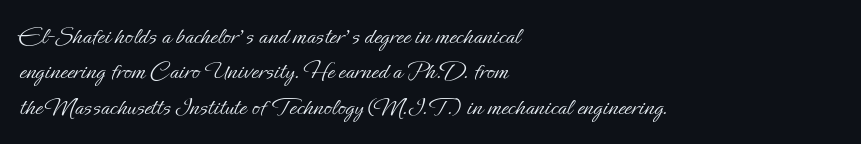
The image shows 26 px text type; set left-aligned, normal line spacing (1.36x), normal letter spacing, not underlined.
